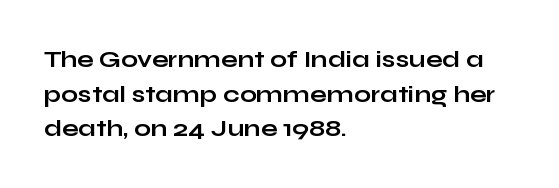
The image shows 24 px bold type, upright; set left-aligned, normal line spacing (1.44x), normal letter spacing, not underlined.
